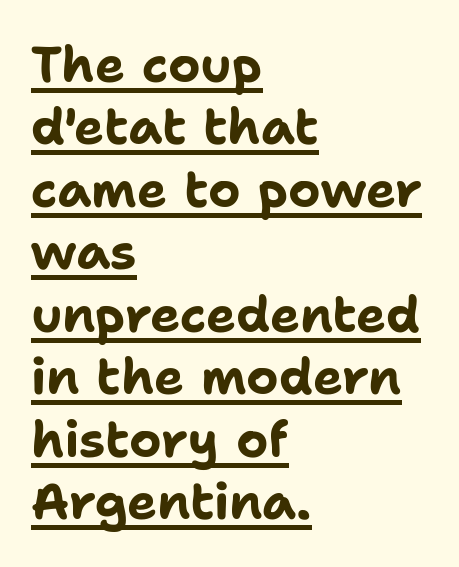
Q: Is the text bold? A: Yes.
Q: Is the text italic (slanted)? A: No, it is upright.
Q: Is the typeface a serif or a sans-serif typeface? A: Sans-serif.
Q: Is the text underlined? A: Yes.
Q: How is the paragraph aligned? A: Left-aligned.
Q: Is the spacing between letters normal or unusually wide? A: Normal.
Q: Is the spacing between lines tight, normal or loose? A: Normal.
Q: Width (condensed, normal, or wide)? A: Normal.
Q: Stroke contrast? A: Low.
Q: x-height? A: Medium.
Q: Monospaced? A: No.
